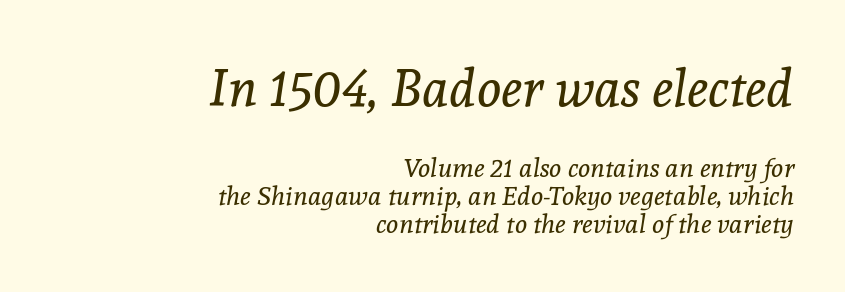
{"serif": "yes", "italic": "yes", "lean": "right", "slant_degrees": 8, "bold": "no", "weight": "regular", "width": "normal", "x_height": "medium", "monospaced": "no", "underline": "no", "align": "right", "line_spacing": "tight", "line_spacing_ratio": 1.08, "letter_spacing": "normal", "letter_spacing_em": 0.0, "larger_block": "first", "size_ratio": 2.0, "glyph_px": 52}
